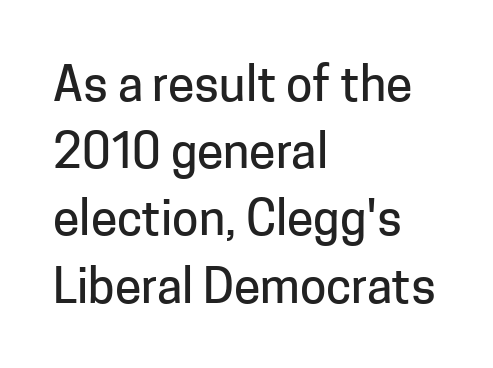
The letters sit at their default tracking, neither squeezed nor spread. Nope, no serifs anywhere on these letters. The setting favours the left margin, as ordinary paragraphs usually do. Evenly set lines give the paragraph a standard silhouette.
